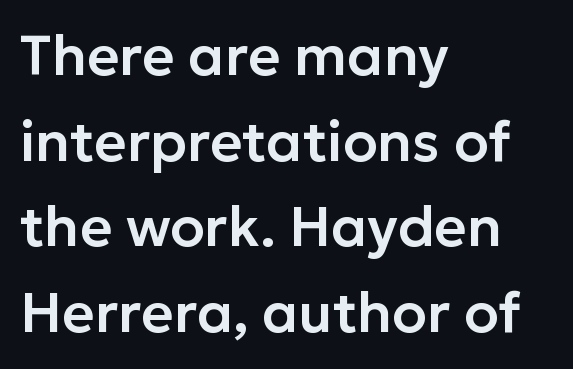
{"serif": "no", "italic": "no", "width": "normal", "stroke_contrast": "low", "x_height": "medium", "monospaced": "no", "underline": "no", "align": "left", "line_spacing": "normal", "line_spacing_ratio": 1.53, "letter_spacing": "normal", "letter_spacing_em": 0.0, "glyph_px": 56}
